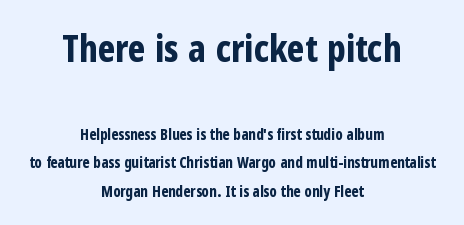
The image shows 37 px bold, condensed sans-serif type, upright; set centered, loose line spacing (1.92x), normal letter spacing, not underlined; the first (top) block is 2.47x larger; low stroke contrast and a medium x-height.
